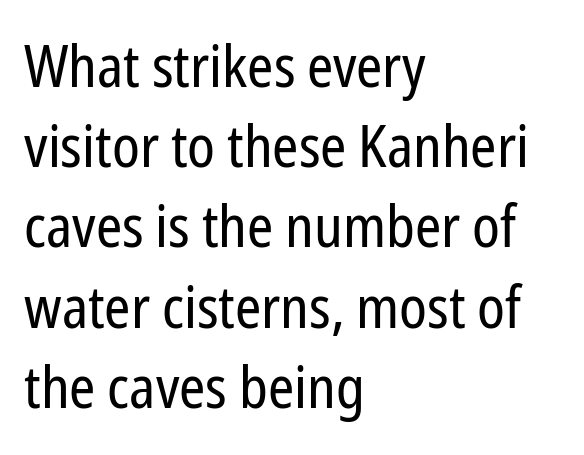
Q: Is the text bold? A: No.
Q: Is the text italic (slanted)? A: No, it is upright.
Q: Is the typeface a serif or a sans-serif typeface? A: Sans-serif.
Q: Is the text underlined? A: No.
Q: How is the paragraph aligned? A: Left-aligned.
Q: Is the spacing between letters normal or unusually wide? A: Normal.
Q: Is the spacing between lines tight, normal or loose? A: Normal.
Q: Width (condensed, normal, or wide)? A: Condensed.
Q: Stroke contrast? A: Low.
Q: x-height? A: Medium.
Q: Monospaced? A: No.
